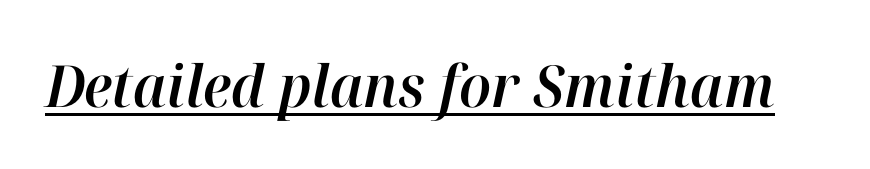
{"italic": "yes", "lean": "right", "slant_degrees": 12, "width": "normal", "stroke_contrast": "high", "x_height": "medium", "monospaced": "no", "underline": "yes", "letter_spacing": "normal", "letter_spacing_em": 0.0, "glyph_px": 58}
